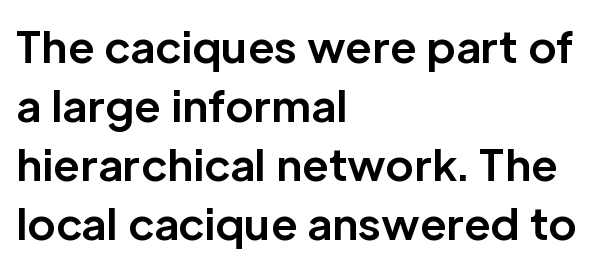
{"serif": "no", "italic": "no", "bold": "yes", "weight": "bold", "width": "normal", "stroke_contrast": "low", "x_height": "medium", "monospaced": "no", "underline": "no", "align": "left", "line_spacing": "normal", "line_spacing_ratio": 1.37, "letter_spacing": "normal", "letter_spacing_em": 0.0, "glyph_px": 43}
